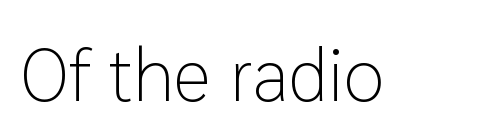
The image shows 74 px light sans-serif type, upright; set normal letter spacing, not underlined; low stroke contrast and a medium x-height.
